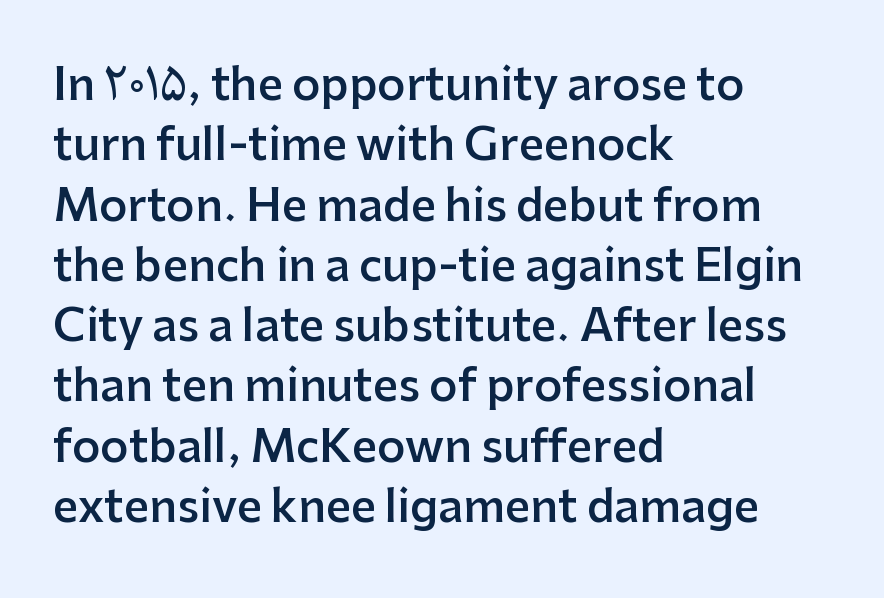
The rendering anchors every line to the left-hand side. This sample has the flowing, uneven cadence of proportional lettering. Clear beneath every line of the passage. If you drew a line through each stem, it would be perfectly vertical.
